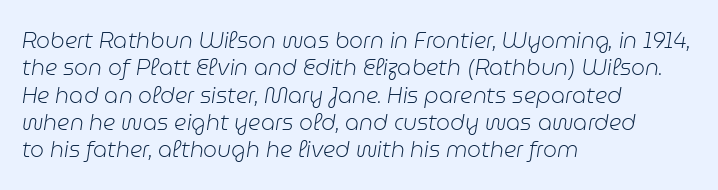
Q: Is the text bold? A: No.
Q: Is the text italic (slanted)? A: Yes, it leans right by about 9 degrees.
Q: Is the text underlined? A: No.
Q: How is the paragraph aligned? A: Left-aligned.
Q: Is the spacing between letters normal or unusually wide? A: Normal.
